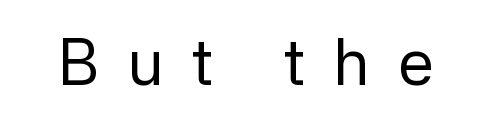
Q: Is the text bold? A: No.
Q: Is the text italic (slanted)? A: No, it is upright.
Q: Is the typeface a serif or a sans-serif typeface? A: Sans-serif.
Q: Is the text underlined? A: No.
Q: Is the spacing between letters normal or unusually wide? A: Unusually wide.
Q: Width (condensed, normal, or wide)? A: Normal.
Q: Stroke contrast? A: Low.
Q: x-height? A: Medium.
Q: Monospaced? A: No.
